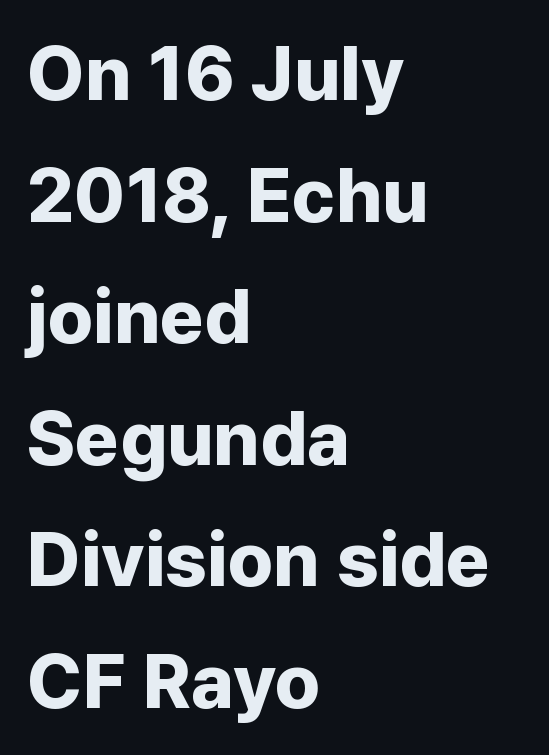
Is the letter spacing exaggerated? No — it looks like the ordinary default. Is this a sans? Yes — the strokes have no serifs. Check the space under the baseline: it is left empty. Style check: upright.
